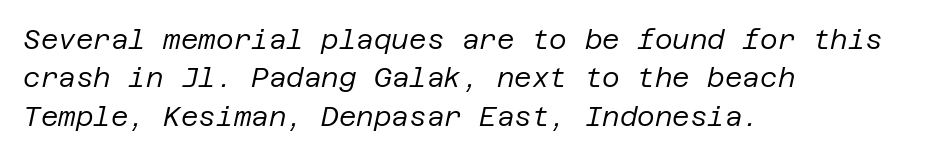
The image shows 27 px text type, italic (leaning right); set left-aligned, normal line spacing (1.42x), normal letter spacing, not underlined.
